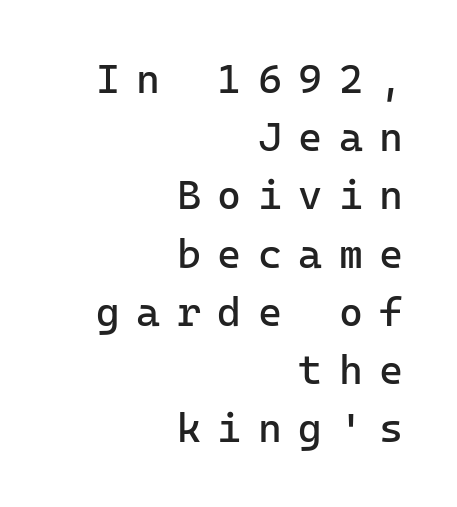
The cut favours lightness, reaching ordinary text weight at its darkest. The lettering holds an erect, upright posture throughout. Short note: letters widely spaced. The string is rendered with underlining switched off. Nope, no serifs anywhere on these letters. Summary of vertical rhythm: regular, with standard interline spacing.
